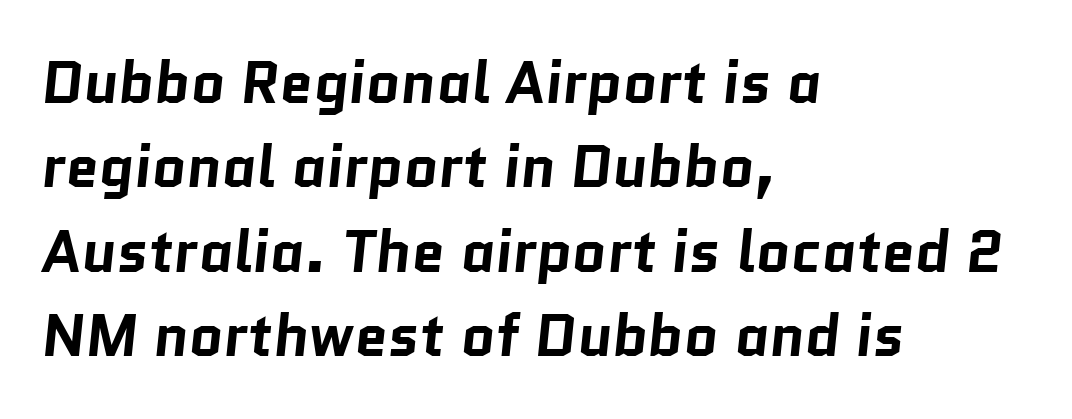
Left-aligned paragraph, ragged on the right. Does the type have serifs? No, each stem ends abruptly. Check the space under the baseline: it is left empty. Short note: letters normally spaced.
